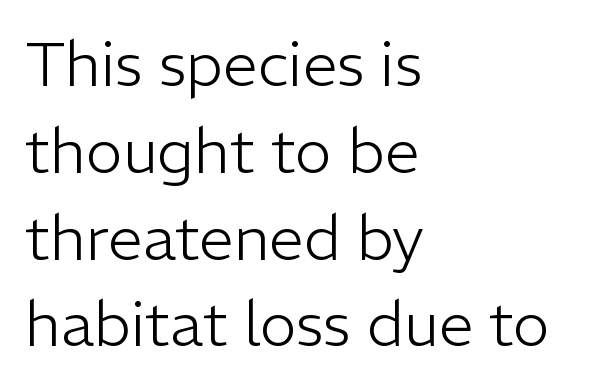
Q: Is the text bold? A: No.
Q: Is the text italic (slanted)? A: No, it is upright.
Q: Is the typeface a serif or a sans-serif typeface? A: Sans-serif.
Q: Is the text underlined? A: No.
Q: How is the paragraph aligned? A: Left-aligned.
Q: Is the spacing between letters normal or unusually wide? A: Normal.
Q: Is the spacing between lines tight, normal or loose? A: Normal.
Q: Width (condensed, normal, or wide)? A: Normal.
Q: Stroke contrast? A: Low.
Q: x-height? A: Medium.
Q: Monospaced? A: No.
